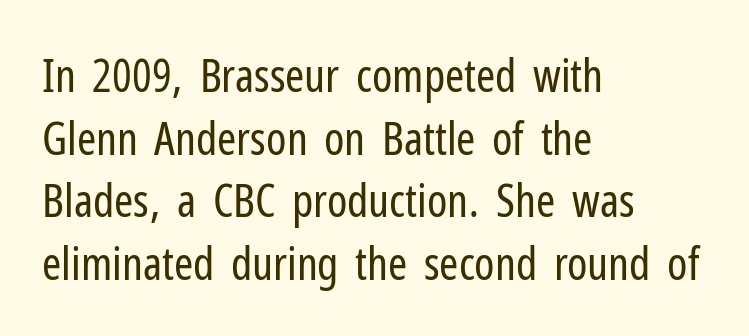
This rendering features lettering with no underline. How would I describe the line gaps? Plain and ordinary. Check where the strokes stop: nothing finishes them off — pure sans. These lines were composed using upright roman letters.
